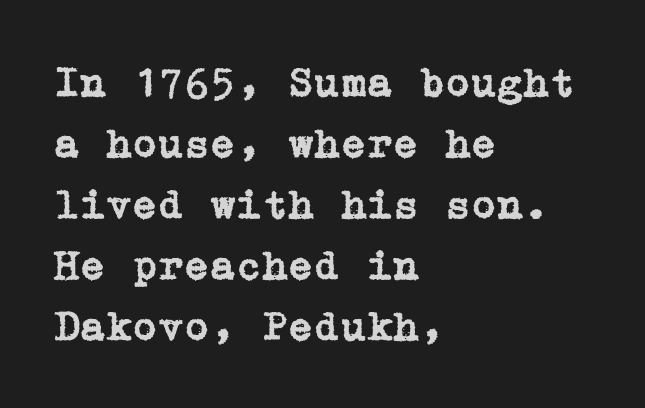
The rendering shows small feet on the letterforms — a serif design. Does extra space separate the letters? No, they use regular spacing. Just letters on the line, the space beneath them empty. Left-aligned paragraph, ragged on the right. Leading: standard. In terms of posture, this sample is upright.
